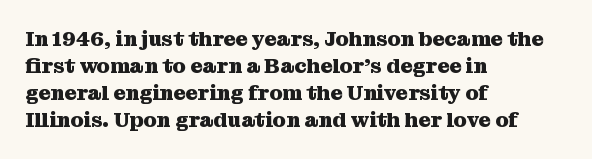
{"italic": "no", "bold": "yes", "underline": "no", "align": "left", "line_spacing": "normal", "line_spacing_ratio": 1.28, "letter_spacing": "normal", "letter_spacing_em": 0.0, "glyph_px": 21}
